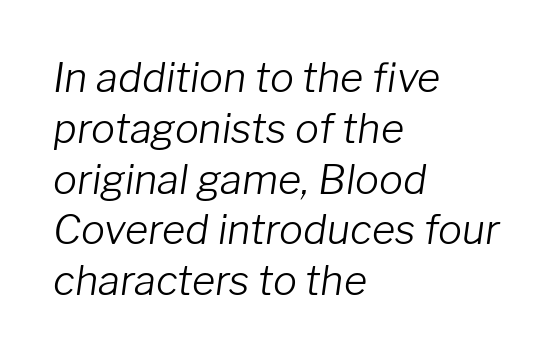
Caption: face not bold, strokes unweighted. Each line starts at the same left margin while the right side varies. Looking at the ascenders, they clearly lean. No extra tracking has been applied to these lines.
